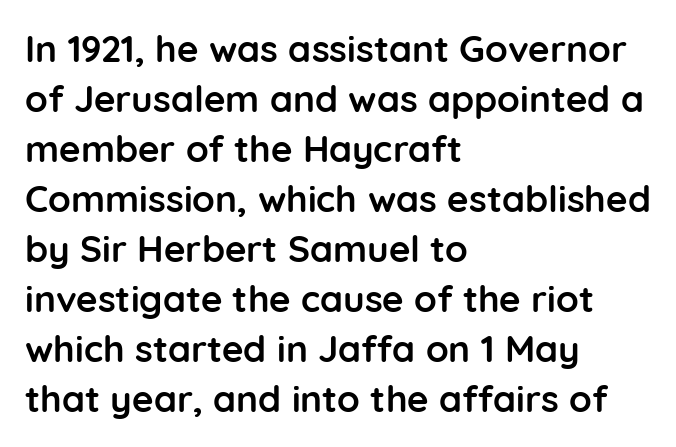
The rendering uses natural spacing where letterforms have individual widths. This sample uses plain, unmodified letter spacing. The glyphs are unaccompanied by any horizontal stroke below them. This is heavy type, rendered in bold. The lines are quadded left. Are there feet on the stems? There aren't — it's a sans.
